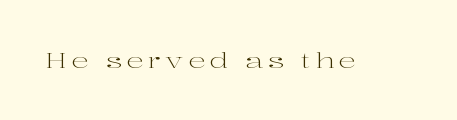
The image shows 22 px text type, upright; set not underlined.
